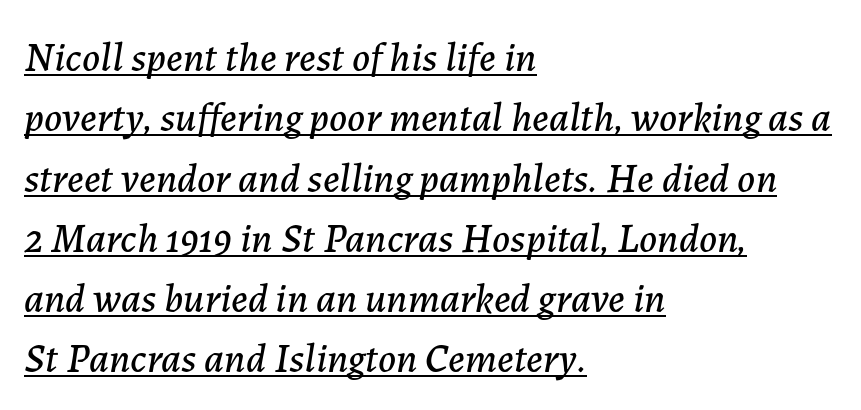
{"italic": "yes", "lean": "right", "slant_degrees": 7, "width": "normal", "stroke_contrast": "low", "x_height": "medium", "monospaced": "no", "underline": "yes", "align": "left", "line_spacing": "normal", "line_spacing_ratio": 1.47, "letter_spacing": "normal", "letter_spacing_em": 0.0, "glyph_px": 41}
